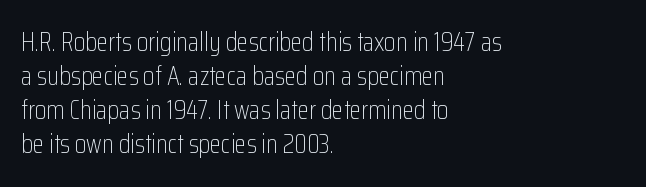
Descenders are the only things crossing below the line. All the whitespace from short lines collects on the right. Characters remain perfectly vertical along every line. The letters sit at their default tracking, neither squeezed nor spread.
